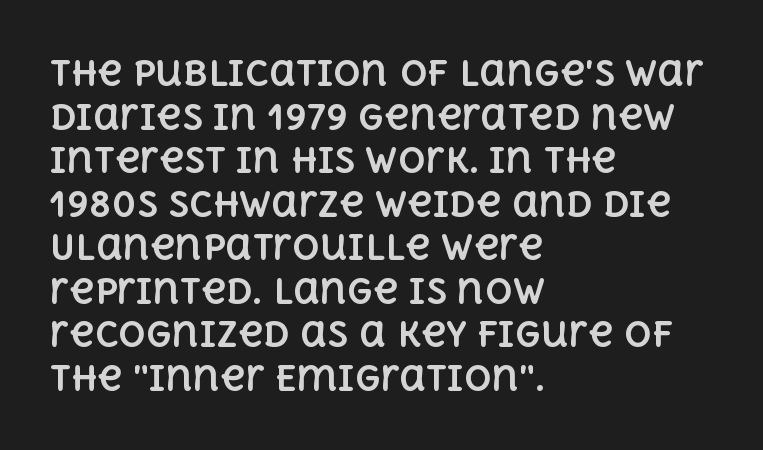
{"italic": "no", "bold": "yes", "weight": "bold", "width": "normal", "x_height": "large", "monospaced": "no", "underline": "no", "align": "left", "line_spacing": "normal", "line_spacing_ratio": 1.28, "letter_spacing": "normal", "letter_spacing_em": 0.0, "glyph_px": 34}
